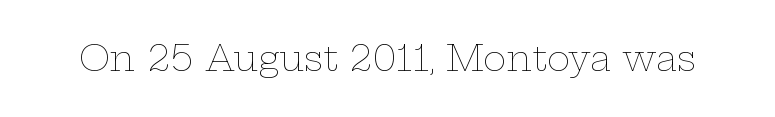
{"italic": "no", "bold": "no", "weight": "thin", "width": "wide", "stroke_contrast": "low", "x_height": "medium", "monospaced": "no", "underline": "no", "letter_spacing": "normal", "letter_spacing_em": 0.0, "glyph_px": 35}
